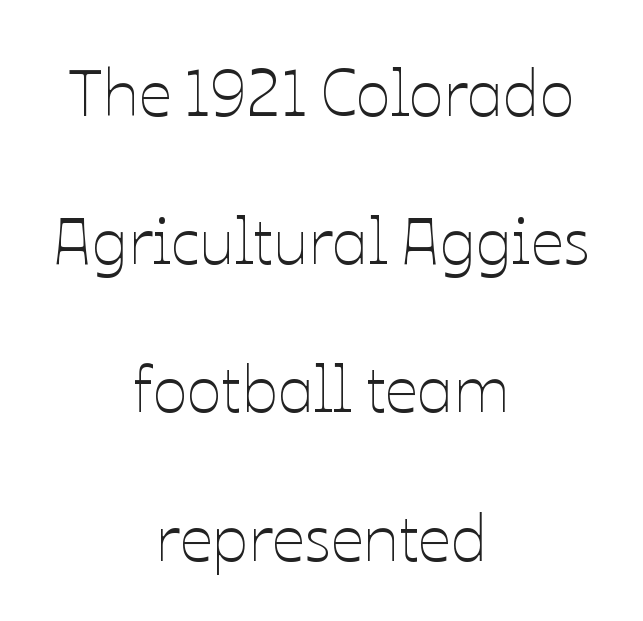
The image shows 65 px thin type, upright; set centered, loose line spacing (2.28x), normal letter spacing, not underlined; low stroke contrast and a medium x-height.
